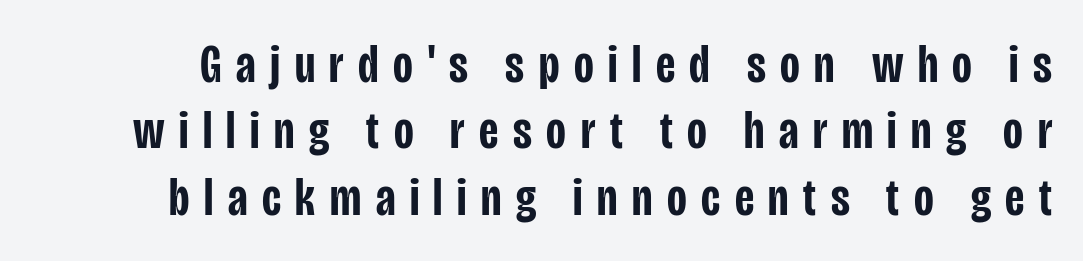
{"serif": "no", "italic": "no", "bold": "semi", "weight": "semibold", "width": "condensed", "stroke_contrast": "low", "x_height": "large", "monospaced": "no", "underline": "no", "line_spacing_ratio": 1.23, "letter_spacing": "wide", "letter_spacing_em": 0.27, "glyph_px": 54}
